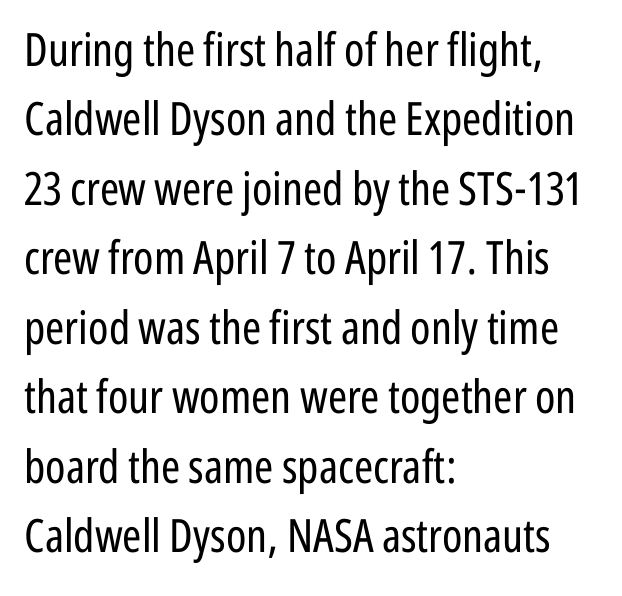
{"serif": "no", "italic": "no", "bold": "no", "weight": "regular", "width": "condensed", "stroke_contrast": "low", "x_height": "medium", "monospaced": "no", "underline": "no", "align": "left", "line_spacing": "normal", "line_spacing_ratio": 1.51, "letter_spacing": "normal", "letter_spacing_em": 0.0, "glyph_px": 46}
